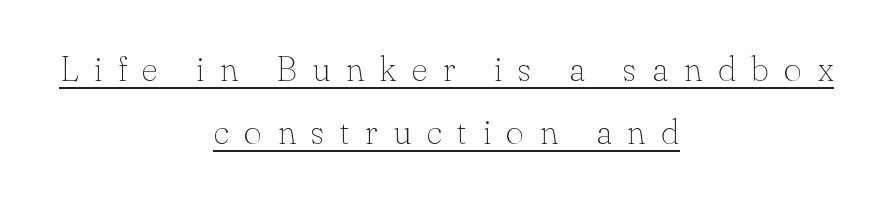
{"serif": "yes", "italic": "no", "bold": "no", "weight": "thin", "width": "normal", "stroke_contrast": "low", "x_height": "small", "monospaced": "no", "underline": "yes", "align": "center", "line_spacing_ratio": 1.8, "letter_spacing": "wide", "letter_spacing_em": 0.44, "glyph_px": 35}
